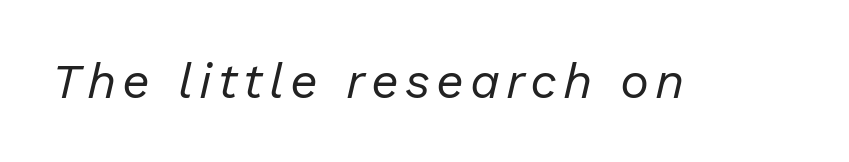
{"italic": "yes", "lean": "right", "slant_degrees": 13, "bold": "no", "weight": "regular", "width": "normal", "stroke_contrast": "low", "x_height": "medium", "monospaced": "no", "underline": "no", "glyph_px": 49}
